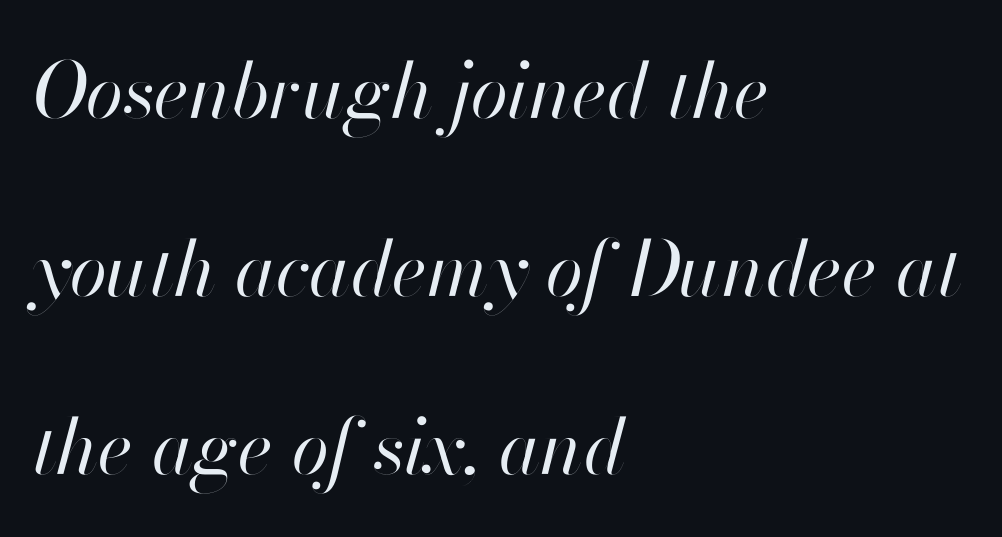
The image shows 76 px regular-weight type, italic (leaning right); set left-aligned, loose line spacing (2.34x), normal letter spacing, not underlined; high stroke contrast and a small x-height.
